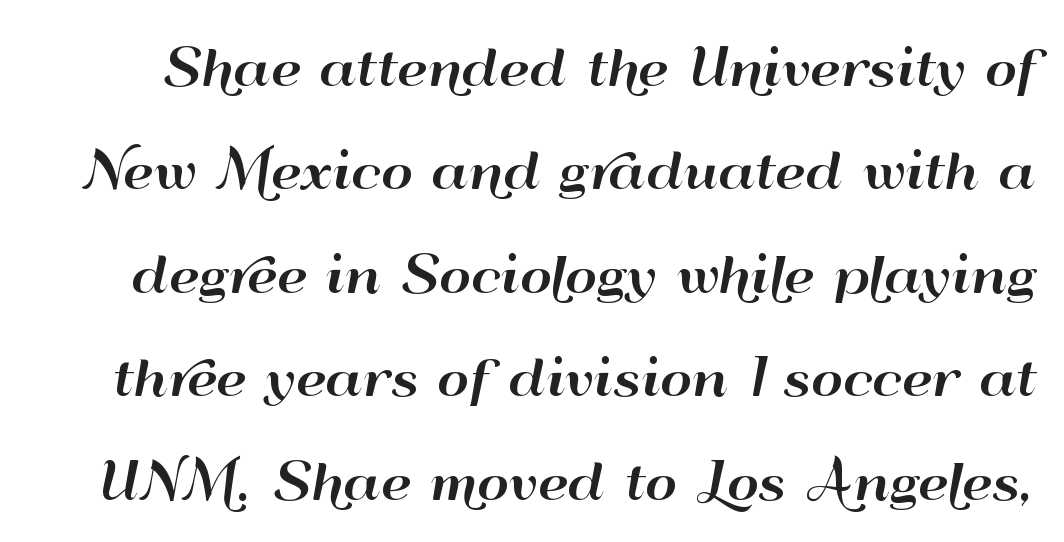
Q: Is the text italic (slanted)? A: Yes.
Q: Is the typeface a serif or a sans-serif typeface? A: Sans-serif.
Q: Is the text underlined? A: No.
Q: Is the spacing between letters normal or unusually wide? A: Normal.
Q: Is the spacing between lines tight, normal or loose? A: Loose.
Q: Width (condensed, normal, or wide)? A: Wide.
Q: Stroke contrast? A: High.
Q: x-height? A: Small.
Q: Monospaced? A: No.
